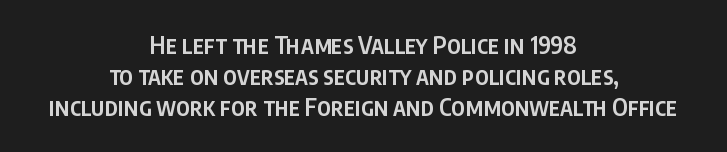
{"italic": "no", "bold": "semi", "underline": "no", "align": "center", "line_spacing": "normal", "line_spacing_ratio": 1.3, "letter_spacing": "normal", "letter_spacing_em": 0.0, "glyph_px": 24}
